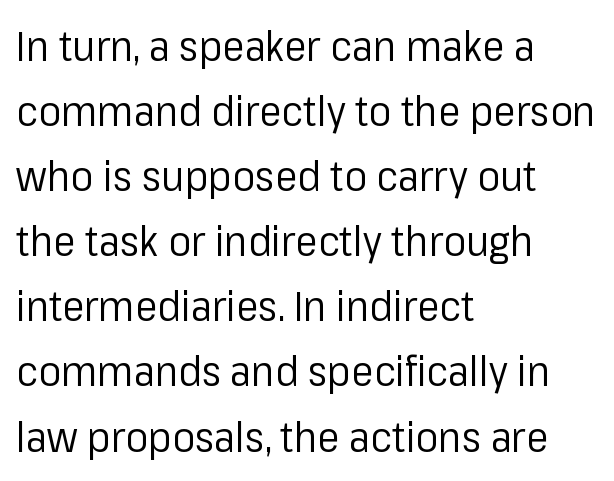
Summary of weight: not heavy and not bold. Visually the block forms a straight wall on the left and a jagged coastline on the right. Glyph-to-glyph distance matches everyday printed text. Words float on clear page, feet unadorned.
